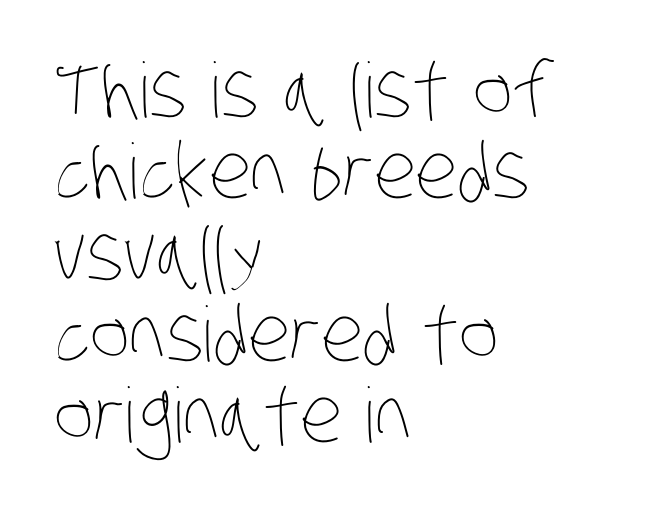
The image shows 76 px thin, condensed type; set left-aligned, tight line spacing (1.07x), normal letter spacing, not underlined; low stroke contrast and a large x-height.
